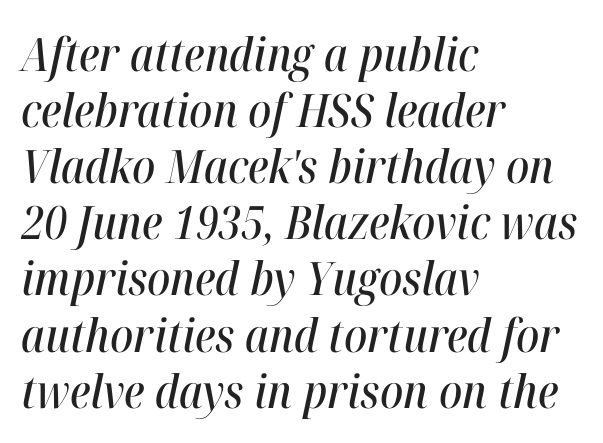
The axis of the letterforms is tilted away from vertical. The zone under the glyphs is completely vacant. Each letter keeps its own natural width here, so spacing adapts to shape. Horizontal alignment here is leftward, the default for most running prose.
